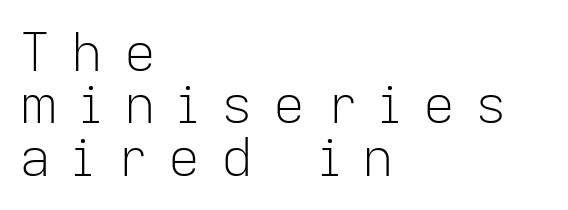
Q: Is the text bold? A: No.
Q: Is the text italic (slanted)? A: No, it is upright.
Q: Is the typeface a serif or a sans-serif typeface? A: Sans-serif.
Q: Is the text underlined? A: No.
Q: How is the paragraph aligned? A: Left-aligned.
Q: Is the spacing between letters normal or unusually wide? A: Unusually wide.
Q: Is the spacing between lines tight, normal or loose? A: Tight.
Q: Width (condensed, normal, or wide)? A: Normal.
Q: Stroke contrast? A: Low.
Q: x-height? A: Medium.
Q: Monospaced? A: No.
